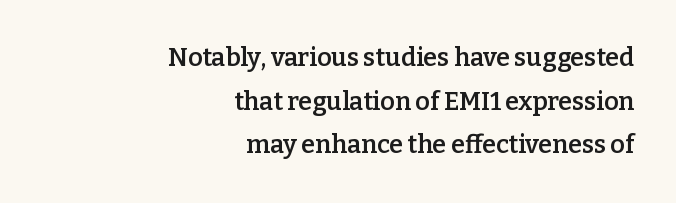
The image shows 25 px text type, upright; set right-aligned, line spacing 1.75x, normal letter spacing, not underlined.
